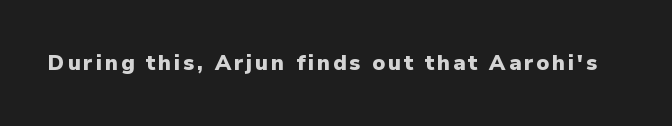
Pretty heavy lettering here — definitely bold. The passage shown is not underscored anywhere. Do the letters lean? They stand straight.
